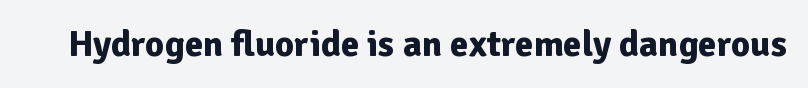
{"serif": "no", "italic": "no", "bold": "yes", "weight": "bold", "width": "normal", "stroke_contrast": "low", "x_height": "medium", "monospaced": "no", "underline": "no", "letter_spacing": "normal", "letter_spacing_em": 0.0, "glyph_px": 37}
